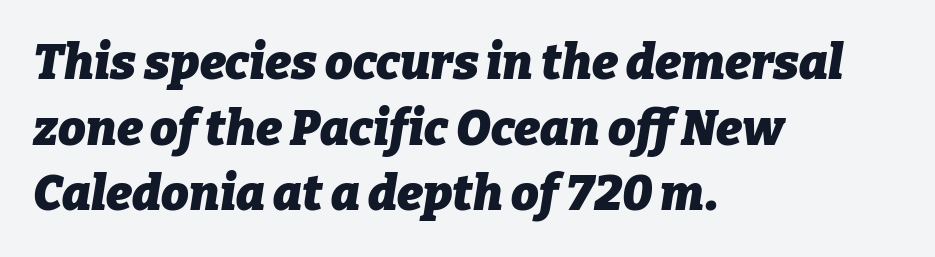
A typesetter would call this proportional, since set widths differ per character. The foot of each line stays bare and open. Casual observation: everything's shoved over to the left. The specimen reads as italic at a glance. These lines carry a lot of weight — the face is fully bold. Interline gaps are of average width in this sample.
